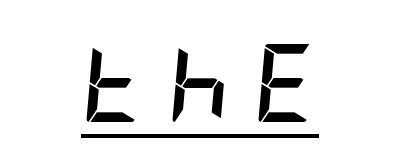
Emphasis-style slanted type is in use. The words here are underlined. The letters are spread apart with noticeably loose tracking. Thick stems and heavy bowls — unmistakably bold.
